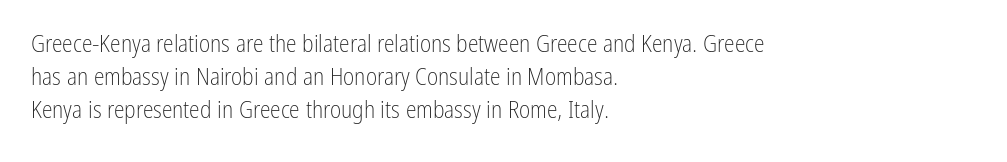
Horizontally, the lines are justified to the leading edge only. A roman cut, with each character standing at attention. The lines sit at an ordinary, default distance from one another. The font sits on the lighter half of the weight spectrum, regular included. Just letters on the line, the space beneath them empty. Standard letterfit; no display-style spreading of the glyphs.
